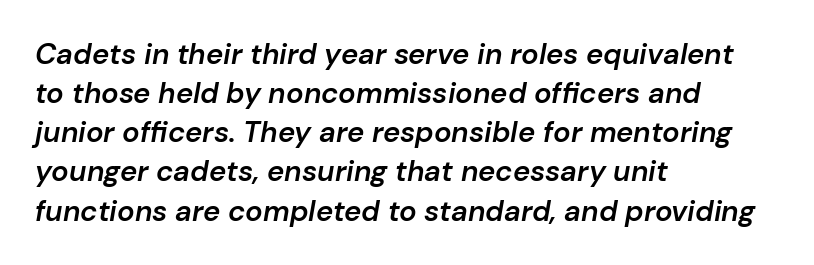
{"italic": "yes", "lean": "right", "slant_degrees": 10, "bold": "semi", "weight": "semibold", "width": "normal", "stroke_contrast": "low", "x_height": "medium", "monospaced": "no", "underline": "no", "align": "left", "line_spacing": "normal", "line_spacing_ratio": 1.35, "letter_spacing": "normal", "letter_spacing_em": 0.0, "glyph_px": 29}
